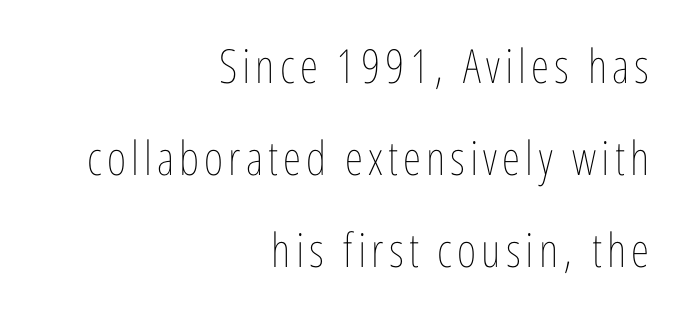
The image shows 47 px thin, condensed type, upright; set right-aligned, loose line spacing (1.96x), not underlined; low stroke contrast and a medium x-height.
